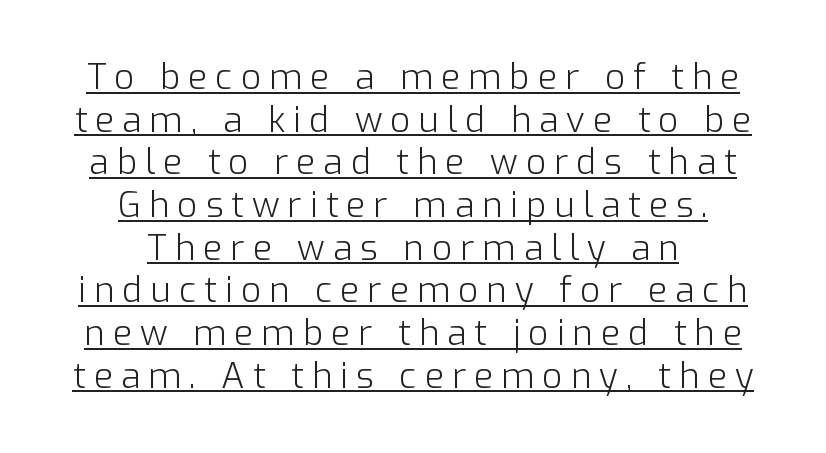
{"serif": "no", "italic": "no", "bold": "no", "weight": "light", "width": "normal", "stroke_contrast": "low", "x_height": "medium", "monospaced": "no", "underline": "yes", "align": "center", "line_spacing_ratio": 1.22, "letter_spacing": "wide", "letter_spacing_em": 0.23, "glyph_px": 35}
